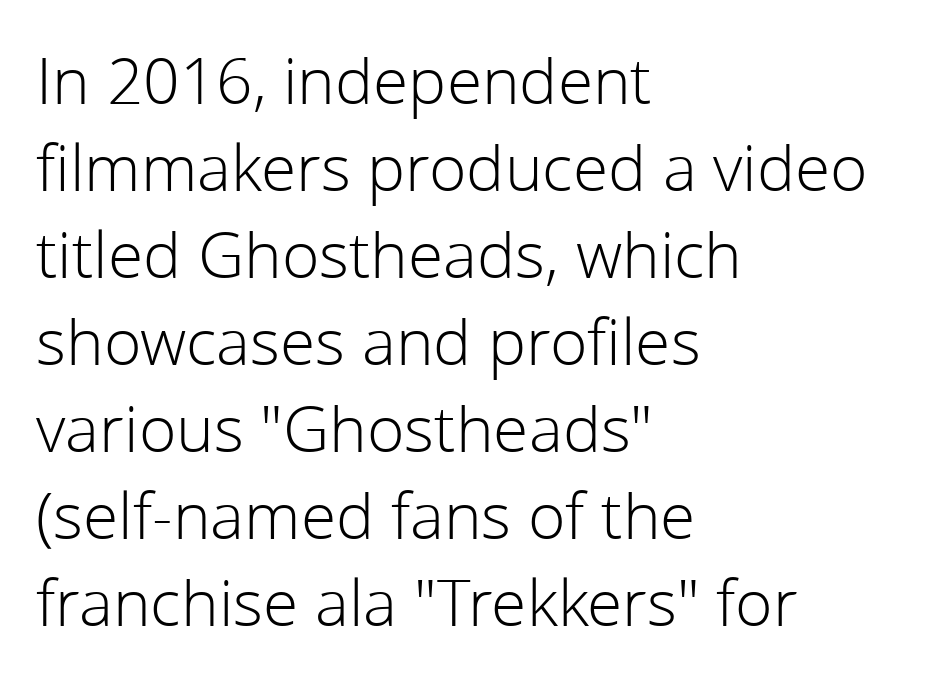
{"serif": "no", "italic": "no", "bold": "no", "weight": "light", "width": "normal", "stroke_contrast": "low", "x_height": "medium", "monospaced": "no", "underline": "no", "align": "left", "line_spacing": "normal", "line_spacing_ratio": 1.36, "letter_spacing": "normal", "letter_spacing_em": 0.0, "glyph_px": 64}
